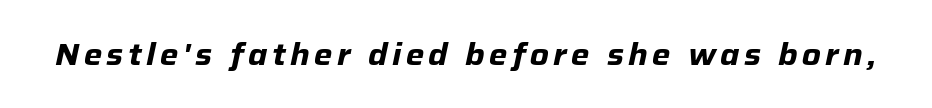
The image shows 31 px bold type, italic (leaning right); set not underlined; low stroke contrast and a medium x-height.
